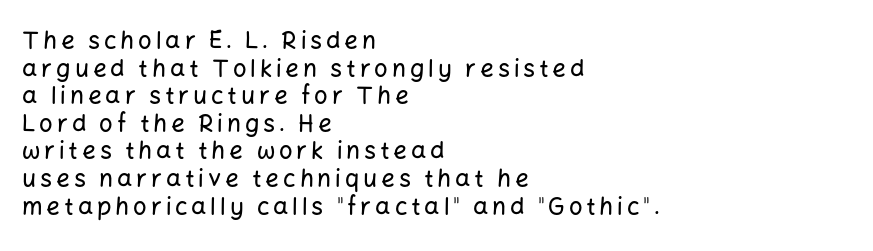
Q: Is the text italic (slanted)? A: No, it is upright.
Q: Is the text underlined? A: No.
Q: How is the paragraph aligned? A: Left-aligned.
Q: Is the spacing between lines tight, normal or loose? A: Tight.
